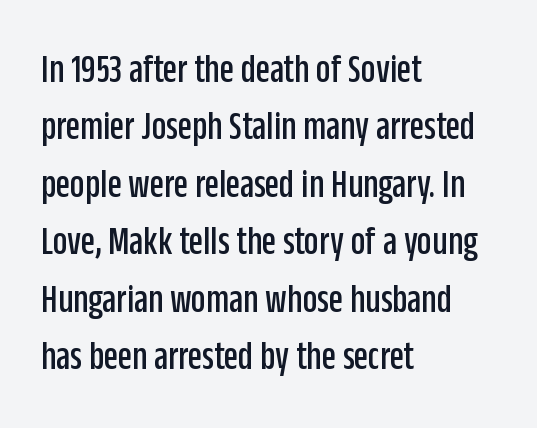
{"serif": "no", "italic": "no", "width": "condensed", "stroke_contrast": "low", "x_height": "large", "monospaced": "no", "underline": "no", "align": "left", "line_spacing": "normal", "line_spacing_ratio": 1.4, "letter_spacing": "normal", "letter_spacing_em": 0.0, "glyph_px": 41}
